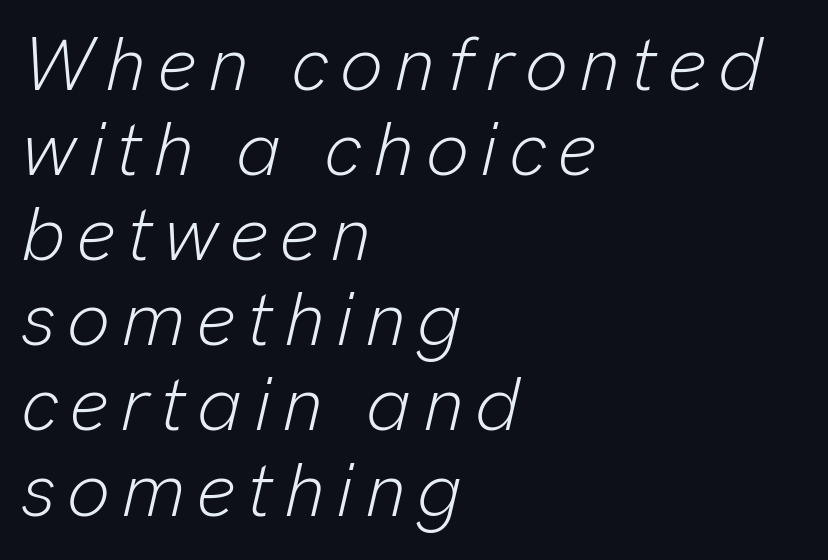
The image shows 76 px light type, italic (leaning right); set left-aligned, tight line spacing (1.12x), not underlined; low stroke contrast and a medium x-height.
